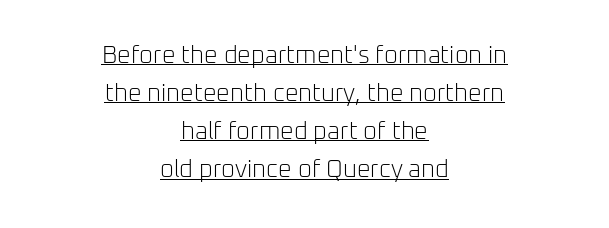
The font sits on the lighter half of the weight spectrum, regular included. Centered paragraph, ragged on both sides. Upright lettering throughout. Each word holds together tightly as a unit, with standard inter-letter gaps.
